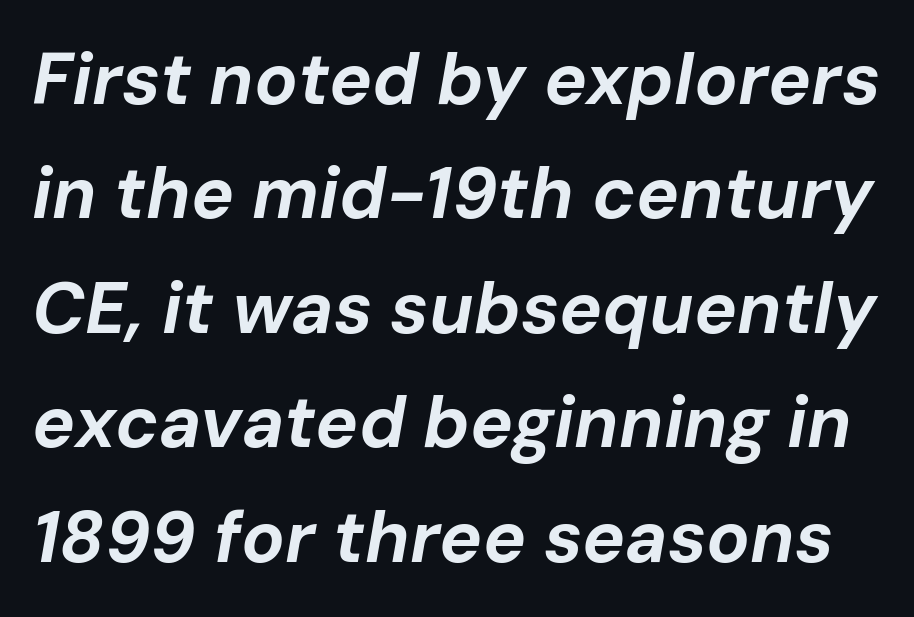
Does the lettering tilt? It does — this is italic. Nobody drew a line under any word here. Line spacing here is normal. Letter spacing: default. Chunky letters — that's bold for sure.
